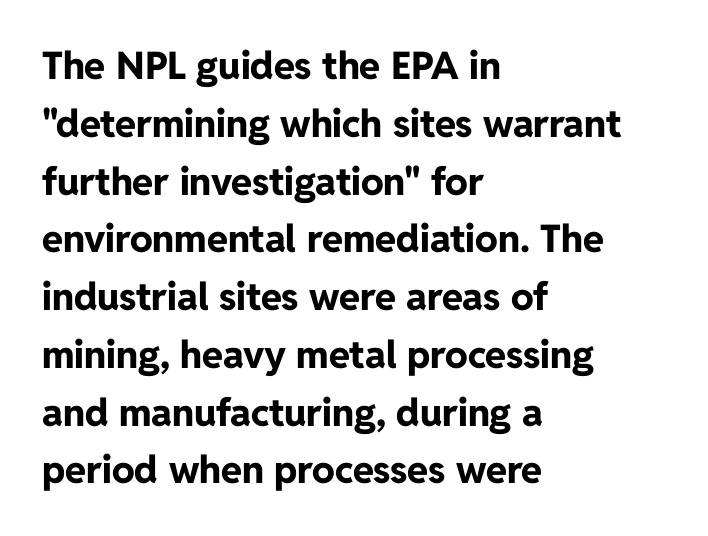
{"serif": "no", "italic": "no", "bold": "yes", "weight": "bold", "width": "normal", "stroke_contrast": "low", "x_height": "medium", "monospaced": "no", "underline": "no", "align": "left", "line_spacing": "normal", "line_spacing_ratio": 1.52, "letter_spacing": "normal", "letter_spacing_em": 0.0, "glyph_px": 38}
